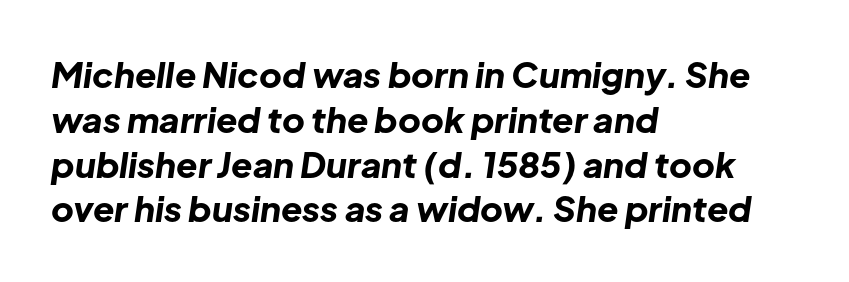
The image shows 35 px bold type, italic (leaning right); set left-aligned, normal line spacing (1.28x), normal letter spacing, not underlined; low stroke contrast and a medium x-height.
